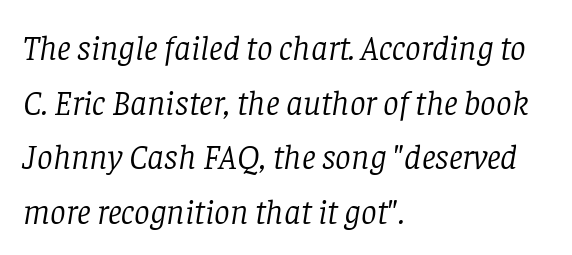
Rows of type keep a routine distance in the vertical direction. Anything drawn beneath the words? Only blank space. Proportional: the letters do not fall into vertical columns. Glyph-to-glyph distance matches everyday printed text.
